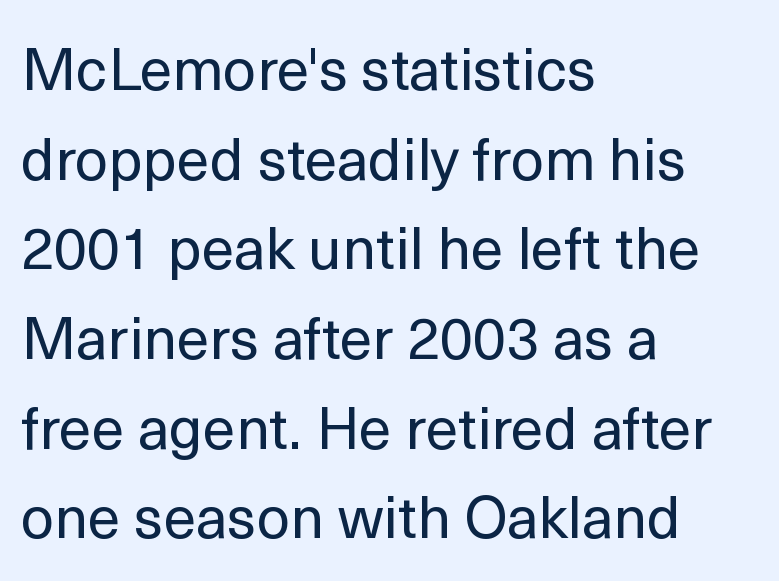
Casual observation: everything's shoved over to the left. The lettering holds an erect, upright posture throughout. Do the characters align in a grid? No, the font is proportional. Summary of vertical rhythm: regular, with standard interline spacing.
